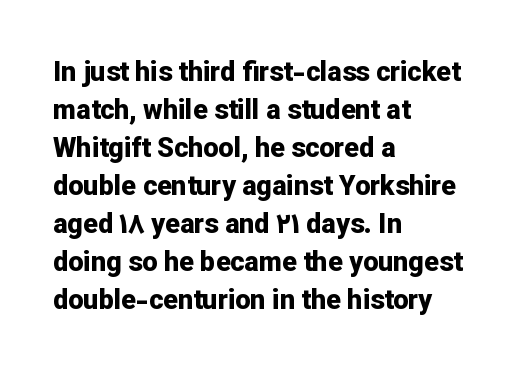
The image shows 27 px bold type, upright; set left-aligned, normal line spacing (1.41x), normal letter spacing, not underlined.
